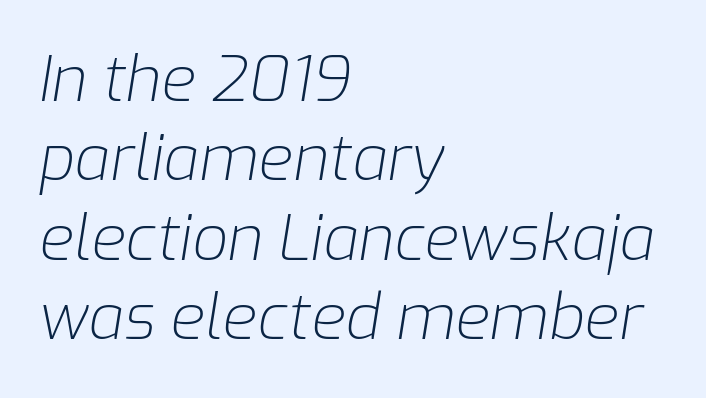
Every character sits at an angle, as italics do. No heavy texture on the line: the type isn't bold. The rendering uses natural spacing where letterforms have individual widths. The rendering anchors every line to the left-hand side.
